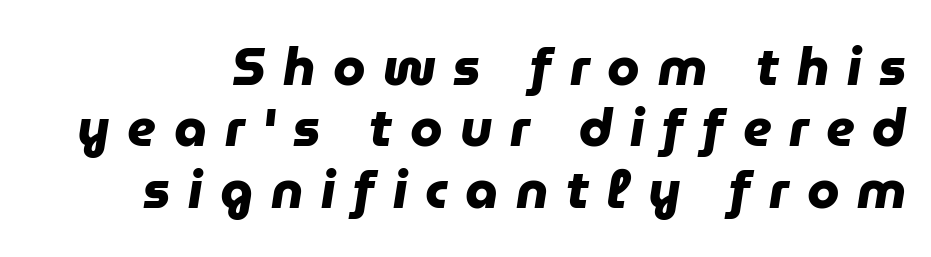
The image shows 52 px heavy sans-serif type; set line spacing 1.18x, unusually wide letter spacing (+0.34 em), not underlined; low stroke contrast and a medium x-height.
